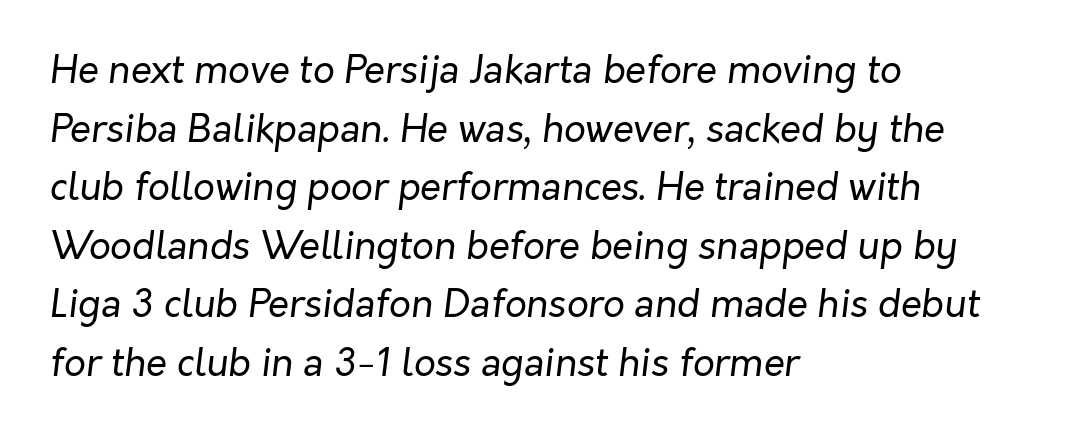
The image shows 38 px regular-weight type, italic (leaning right); set left-aligned, normal line spacing (1.54x), normal letter spacing, not underlined; low stroke contrast and a medium x-height.
